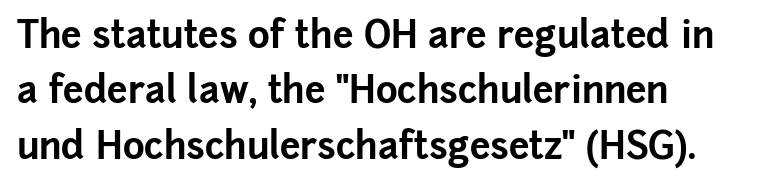
The type sits square on the baseline with zero lean. Here the designer chose a conventional face with non-uniform glyph widths. A student would call this left alignment; a typographer would say flush left, rag right. Each letter's strokes conclude bluntly, with no projecting serifs.
